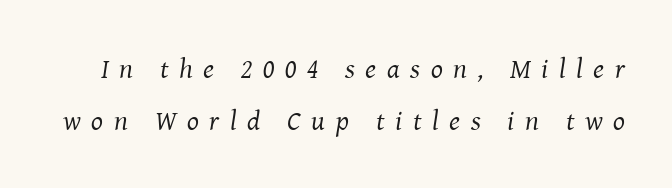
{"serif": "yes", "italic": "yes", "lean": "right", "slant_degrees": 8, "bold": "no", "weight": "regular", "width": "normal", "stroke_contrast": "medium", "x_height": "medium", "monospaced": "no", "underline": "no", "line_spacing_ratio": 1.85, "letter_spacing": "wide", "letter_spacing_em": 0.38, "glyph_px": 28}
